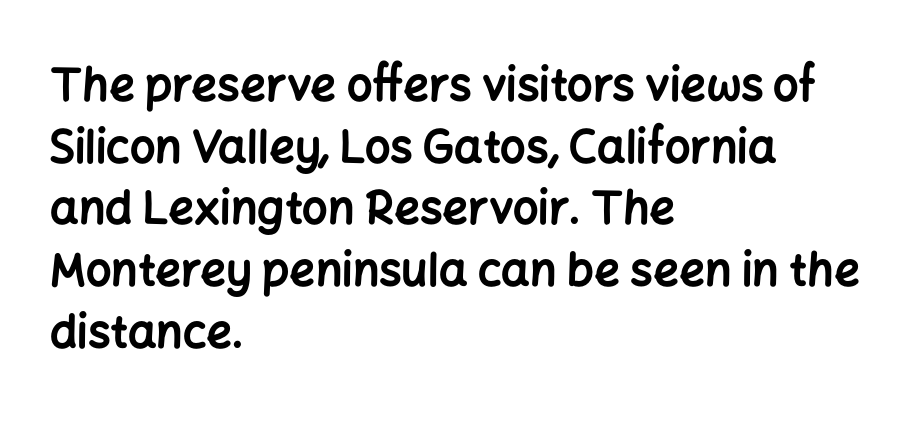
The image shows 45 px bold sans-serif type, upright; set left-aligned, normal line spacing (1.37x), normal letter spacing, not underlined; low stroke contrast and a medium x-height.
